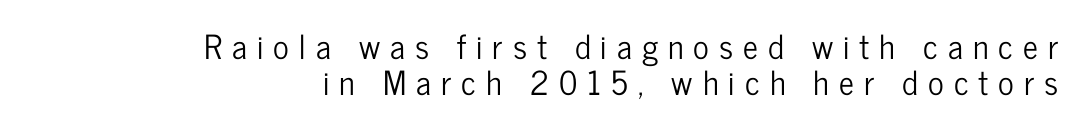
Lines of text with bare space underneath. I'd call this a sans setting — the letters go barefoot. Alignment: flush right. Baseline-to-baseline distance is barely more than the letter height.
